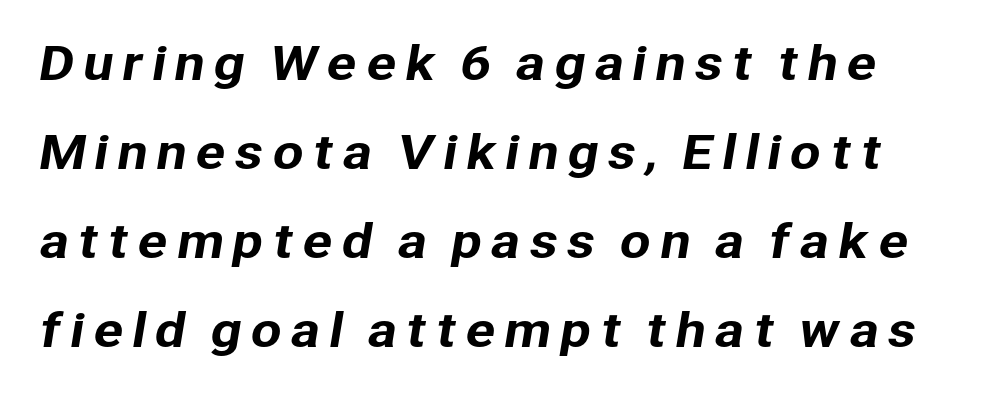
Q: Is the typeface a serif or a sans-serif typeface? A: Sans-serif.
Q: Is the text underlined? A: No.
Q: Is the spacing between lines tight, normal or loose? A: Loose.
Q: Width (condensed, normal, or wide)? A: Normal.
Q: Stroke contrast? A: Low.
Q: x-height? A: Medium.
Q: Monospaced? A: No.
